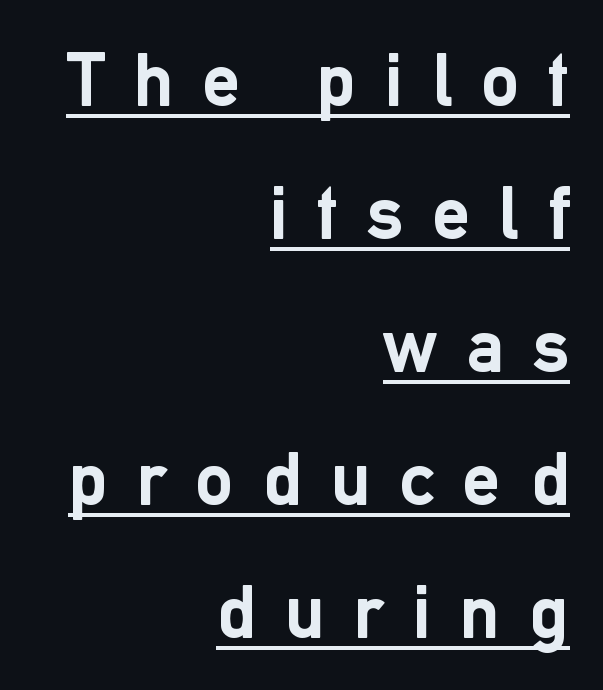
{"serif": "no", "italic": "no", "bold": "yes", "weight": "semibold", "width": "normal", "stroke_contrast": "low", "x_height": "medium", "monospaced": "no", "underline": "yes", "align": "right", "line_spacing_ratio": 1.75, "letter_spacing": "wide", "letter_spacing_em": 0.38, "glyph_px": 76}
